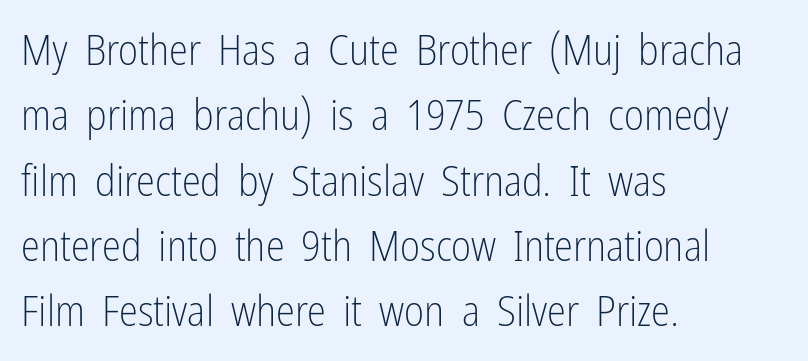
Q: Is the text bold? A: No.
Q: Is the text italic (slanted)? A: No, it is upright.
Q: Is the typeface a serif or a sans-serif typeface? A: Sans-serif.
Q: Is the text underlined? A: No.
Q: How is the paragraph aligned? A: Left-aligned.
Q: Is the spacing between letters normal or unusually wide? A: Normal.
Q: Is the spacing between lines tight, normal or loose? A: Normal.
Q: Width (condensed, normal, or wide)? A: Condensed.
Q: Stroke contrast? A: Low.
Q: x-height? A: Medium.
Q: Monospaced? A: No.
